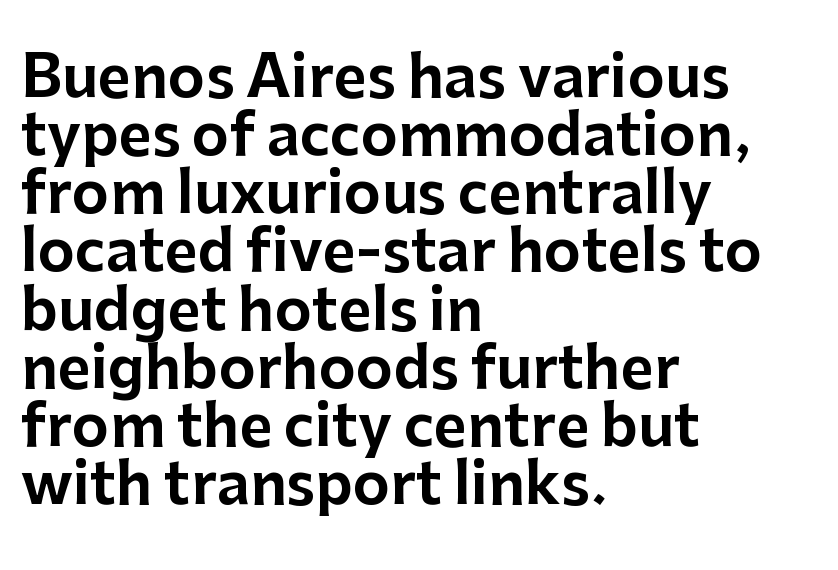
Stroke terminals: plain, sans-serif. Typeset ragged right — the left edge is the straight one. A clean baseline with only descenders dipping below it. The block of text is dense from top to bottom, with scant space between rows. When letters stand straight like this, we call the style roman or upright.
